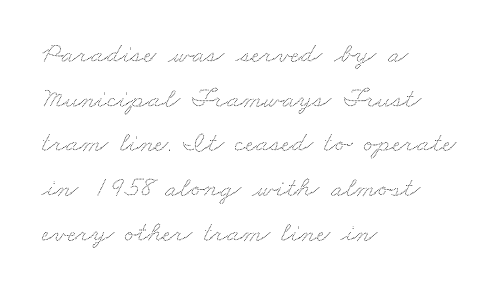
If you drew a ruler down the left edge, every line would touch it. Varying glyph widths throughout — classic text-font behaviour. Spacing between characters is what you'd get straight out of the box. Compared with typical paragraphs, the rows here are spaced about the same.
